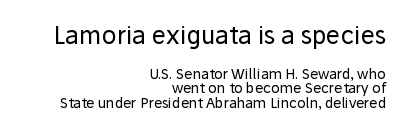
Posture: straight, roman, zero tilt. Horizontal bands of white between lines are thin slivers. Reading down the block, your eye finds every line finishing at a fixed right position. Letters have the restrained weight of plain body copy at most. A clean baseline with only descenders dipping below it.
